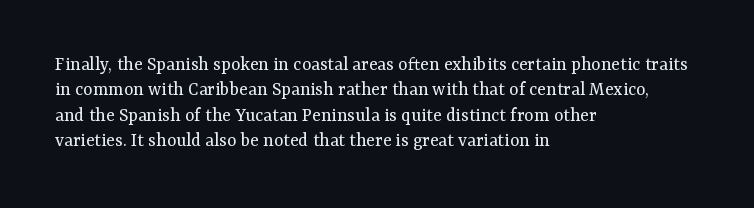
Q: Is the text bold? A: No.
Q: Is the text italic (slanted)? A: No, it is upright.
Q: Is the text underlined? A: No.
Q: How is the paragraph aligned? A: Left-aligned.
Q: Is the spacing between letters normal or unusually wide? A: Normal.
Q: Is the spacing between lines tight, normal or loose? A: Normal.
